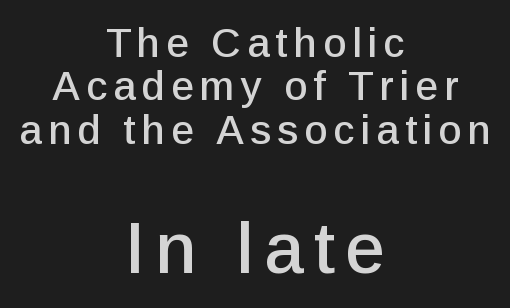
These two chunks differ in scale, with the bottom chunk taking the larger measure. The passage shown is typed in a proportional face where columns would drift. Cramped leading. The space directly below the letters is spotless.
